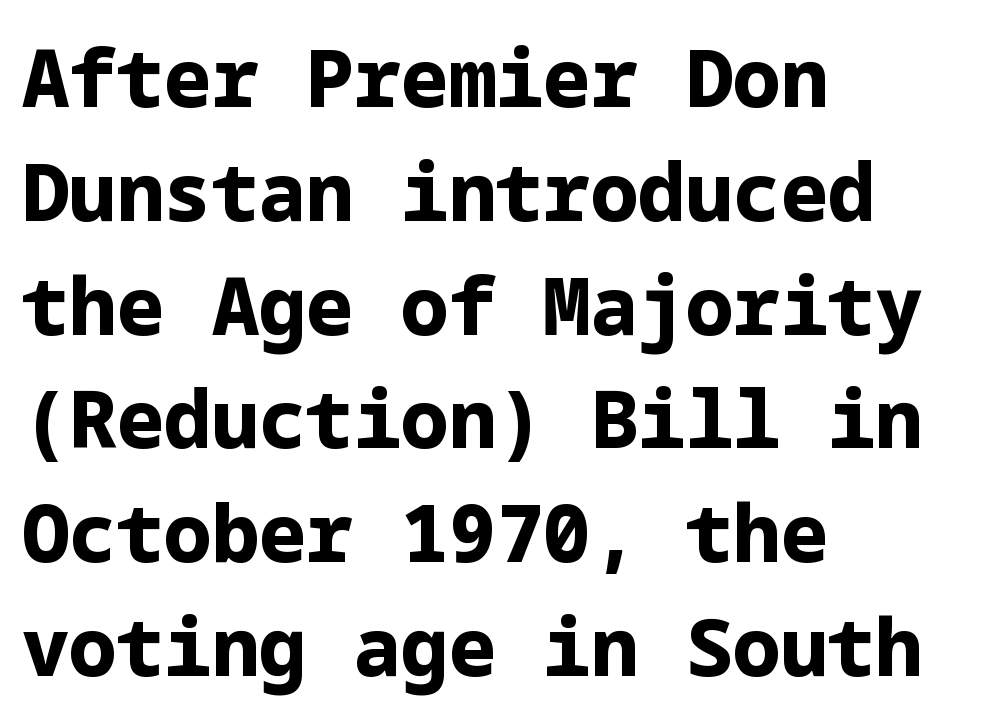
{"serif": "no", "italic": "no", "bold": "yes", "weight": "bold", "width": "normal", "stroke_contrast": "low", "x_height": "medium", "underline": "no", "align": "left", "line_spacing": "normal", "line_spacing_ratio": 1.44, "letter_spacing": "normal", "letter_spacing_em": 0.0, "glyph_px": 79}
